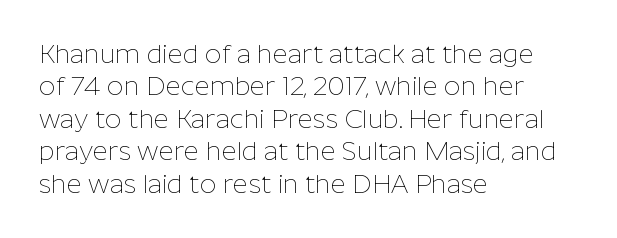
{"italic": "no", "bold": "no", "underline": "no", "align": "left", "line_spacing": "normal", "line_spacing_ratio": 1.25, "letter_spacing": "normal", "letter_spacing_em": 0.0, "glyph_px": 26}
